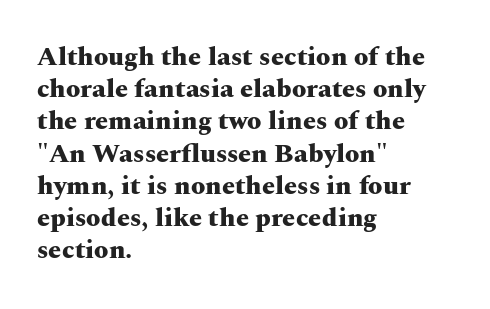
{"italic": "no", "bold": "yes", "underline": "no", "align": "left", "line_spacing_ratio": 1.24, "letter_spacing": "normal", "letter_spacing_em": 0.0, "glyph_px": 26}
